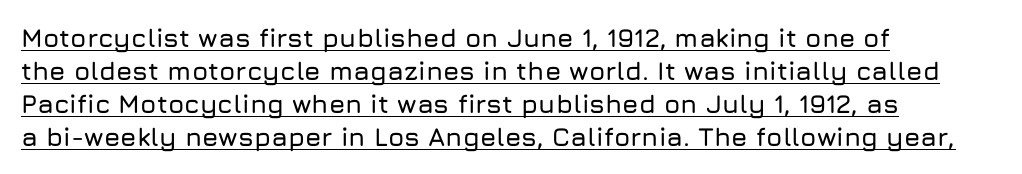
{"italic": "no", "underline": "yes", "align": "left", "line_spacing": "normal", "line_spacing_ratio": 1.27, "letter_spacing": "normal", "letter_spacing_em": 0.0, "glyph_px": 26}
